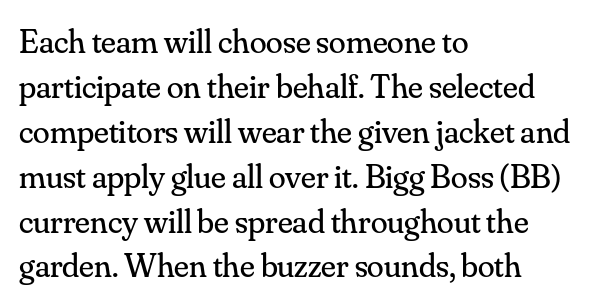
{"serif": "yes", "italic": "no", "bold": "no", "weight": "regular", "width": "normal", "stroke_contrast": "medium", "x_height": "small", "monospaced": "no", "underline": "no", "align": "left", "line_spacing": "normal", "line_spacing_ratio": 1.32, "letter_spacing": "normal", "letter_spacing_em": 0.0, "glyph_px": 34}
